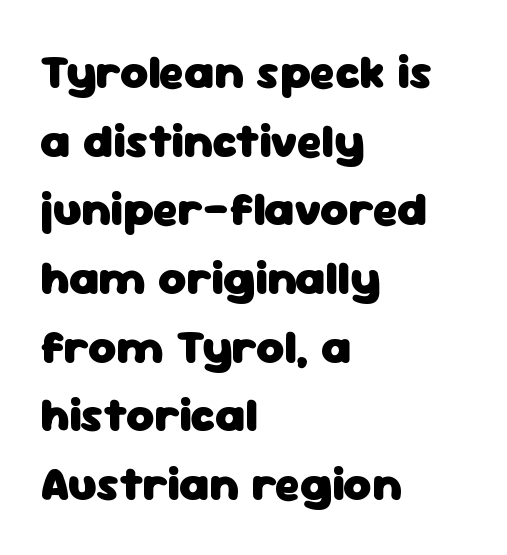
{"serif": "no", "italic": "no", "bold": "yes", "weight": "heavy", "width": "normal", "stroke_contrast": "low", "x_height": "medium", "monospaced": "no", "underline": "no", "align": "left", "line_spacing": "normal", "line_spacing_ratio": 1.43, "letter_spacing": "normal", "letter_spacing_em": 0.0, "glyph_px": 48}
